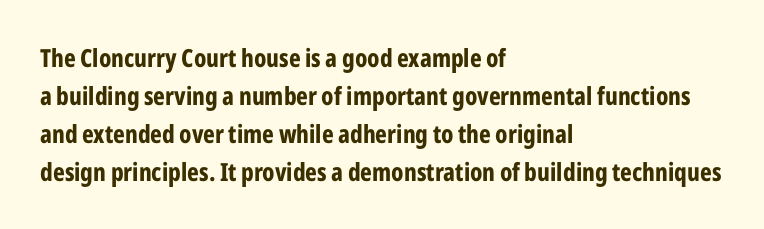
{"italic": "no", "bold": "yes", "underline": "no", "align": "left", "line_spacing": "normal", "line_spacing_ratio": 1.52, "letter_spacing": "normal", "letter_spacing_em": 0.0, "glyph_px": 25}
